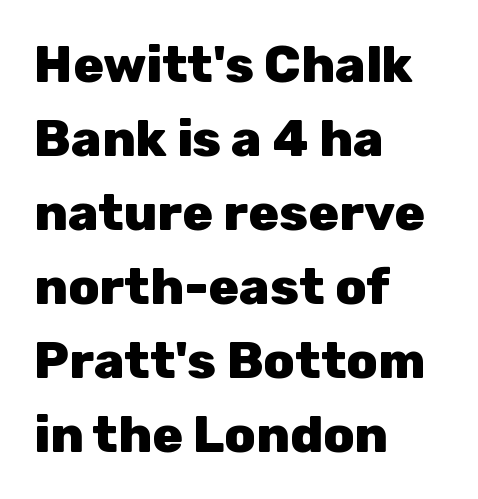
{"serif": "no", "italic": "no", "bold": "yes", "weight": "heavy", "width": "normal", "stroke_contrast": "low", "x_height": "medium", "monospaced": "no", "underline": "no", "align": "left", "line_spacing": "normal", "line_spacing_ratio": 1.45, "letter_spacing": "normal", "letter_spacing_em": 0.0, "glyph_px": 51}
